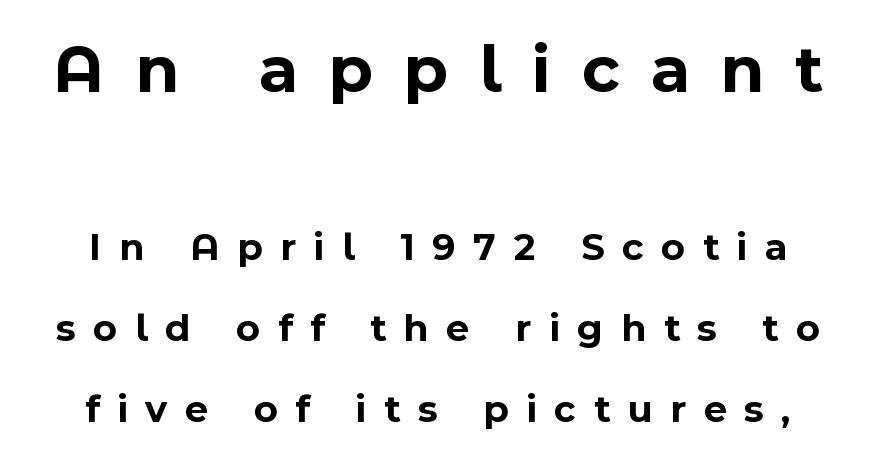
Classification — sans serif. Observe the wide spacing: letters keep a clear distance from each other. Proportional: the letters do not fall into vertical columns. A typesetter would mark this as roman, not italic. The strip under each line holds only bare page.
